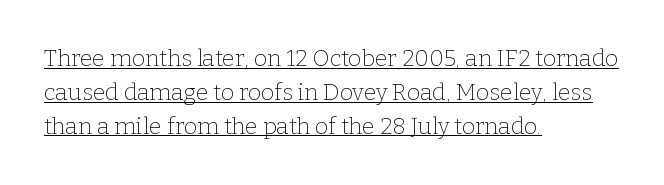
Q: Is the text bold? A: No.
Q: Is the text italic (slanted)? A: No, it is upright.
Q: Is the text underlined? A: Yes.
Q: How is the paragraph aligned? A: Left-aligned.
Q: Is the spacing between letters normal or unusually wide? A: Normal.
Q: Is the spacing between lines tight, normal or loose? A: Normal.
